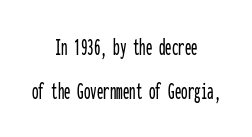
{"italic": "no", "underline": "no", "align": "center", "line_spacing_ratio": 1.71, "letter_spacing": "normal", "letter_spacing_em": 0.0, "glyph_px": 26}
